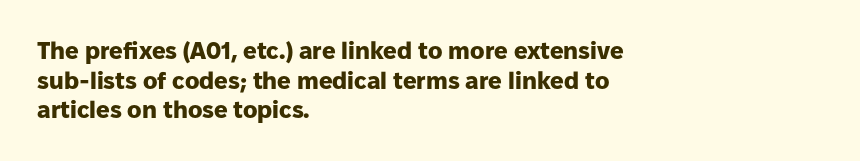
Q: Is the text bold? A: Yes.
Q: Is the text italic (slanted)? A: No, it is upright.
Q: Is the text underlined? A: No.
Q: How is the paragraph aligned? A: Left-aligned.
Q: Is the spacing between letters normal or unusually wide? A: Normal.
